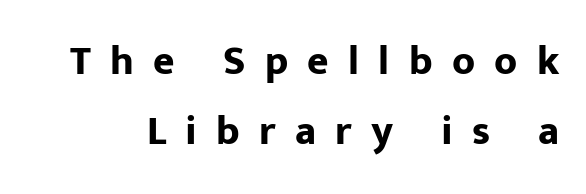
The image shows 41 px bold sans-serif type, upright; set line spacing 1.71x, unusually wide letter spacing (+0.47 em), not underlined; low stroke contrast and a medium x-height.
